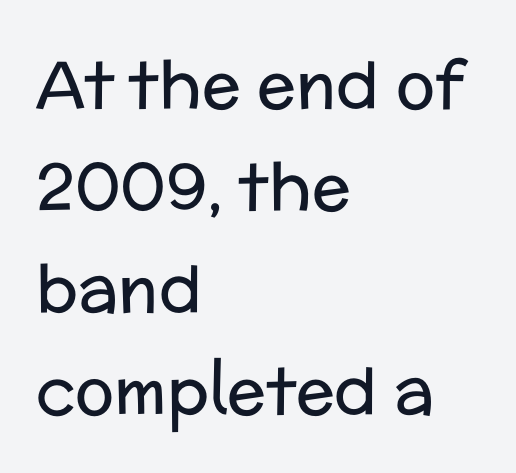
Is there much room between lines? A standard amount, neither cramped nor airy. The face used here is proportionally spaced, like ordinary book or web type. Horizontal alignment here is leftward, the default for most running prose. This rendering employs a face without finishing strokes, i.e., a sans-serif. The typesetting does not lean heavy: it is not bold. This rendering features lettering with no underline.
